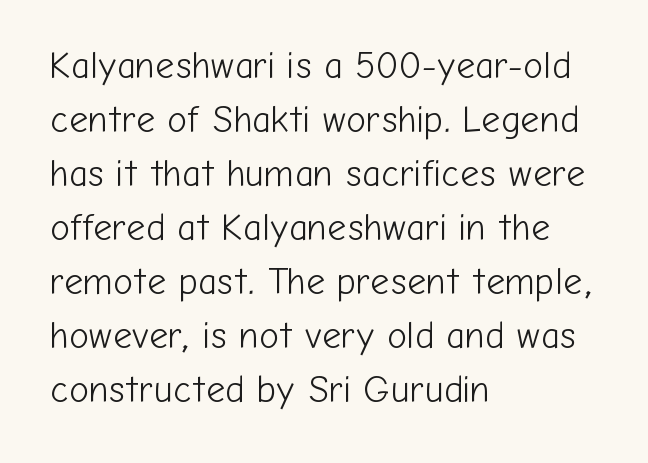
The image shows 37 px light sans-serif type, upright; set left-aligned, normal line spacing (1.46x), normal letter spacing, not underlined; low stroke contrast and a medium x-height.
